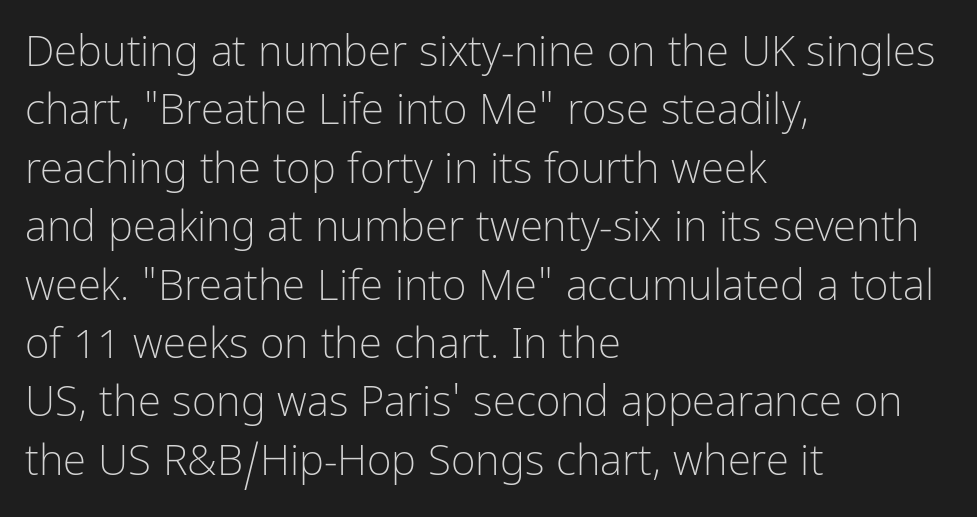
{"serif": "no", "italic": "no", "bold": "no", "weight": "light", "width": "condensed", "stroke_contrast": "low", "x_height": "medium", "monospaced": "no", "underline": "no", "align": "left", "line_spacing": "normal", "line_spacing_ratio": 1.39, "letter_spacing": "normal", "letter_spacing_em": 0.0, "glyph_px": 42}
